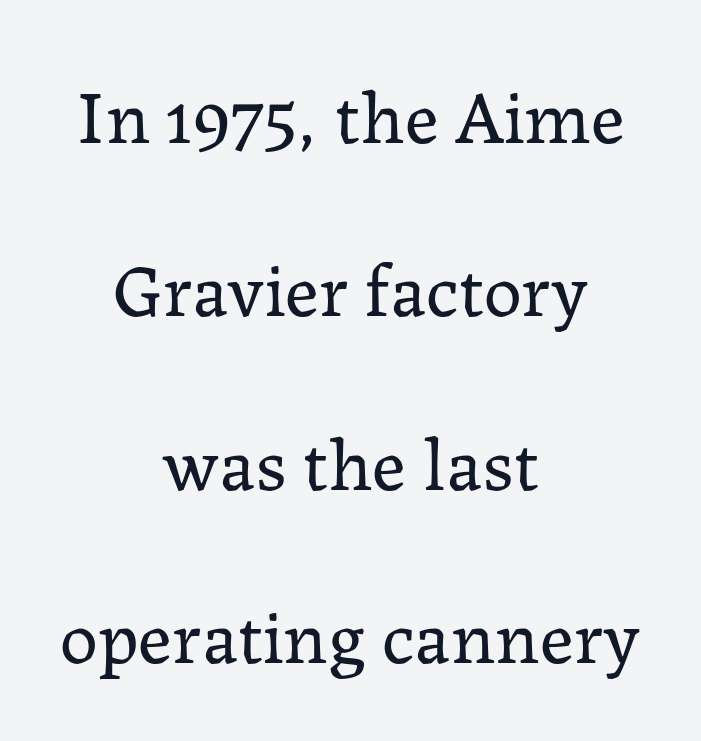
Every row of glyphs is offset so its center matches the block's center. Spacing between characters is what you'd get straight out of the box. Think of a printed novel: that variable character pitch is what you see here. Each new line begins a long way beneath the previous one.
